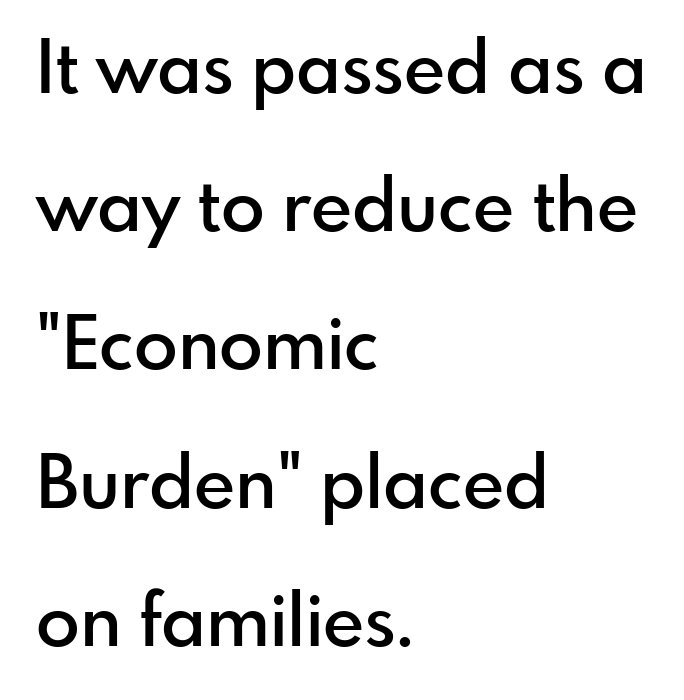
The image shows 72 px semibold sans-serif type, upright; set left-aligned, loose line spacing (1.92x), normal letter spacing, not underlined; low stroke contrast and a small x-height.
